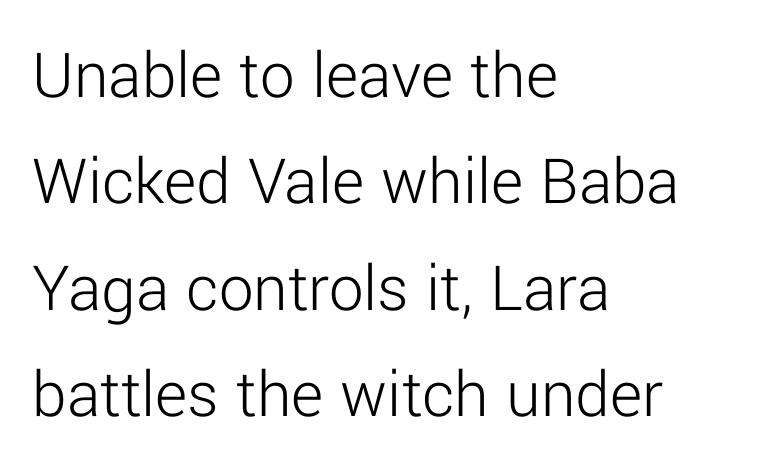
{"serif": "no", "italic": "no", "bold": "no", "weight": "light", "width": "normal", "stroke_contrast": "low", "x_height": "medium", "monospaced": "no", "underline": "no", "align": "left", "line_spacing": "normal", "line_spacing_ratio": 1.54, "letter_spacing": "normal", "letter_spacing_em": 0.0, "glyph_px": 69}
